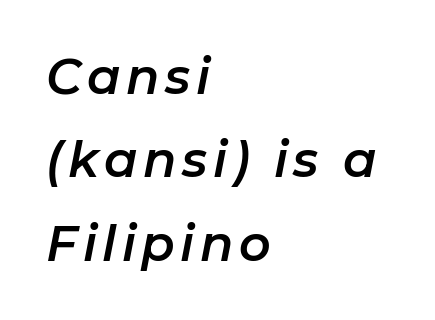
Q: Is the text italic (slanted)? A: Yes, it leans right by about 11 degrees.
Q: Is the text underlined? A: No.
Q: How is the paragraph aligned? A: Left-aligned.
Q: Is the spacing between lines tight, normal or loose? A: Normal.
Q: Width (condensed, normal, or wide)? A: Normal.
Q: Stroke contrast? A: Low.
Q: x-height? A: Medium.
Q: Monospaced? A: No.
